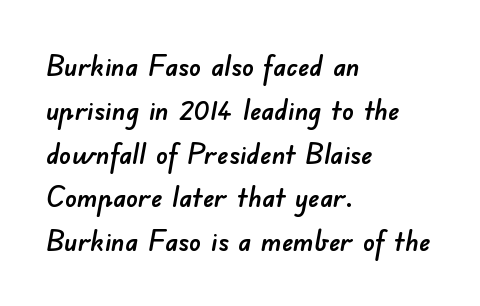
Q: Is the typeface a serif or a sans-serif typeface? A: Sans-serif.
Q: Is the text underlined? A: No.
Q: How is the paragraph aligned? A: Left-aligned.
Q: Is the spacing between letters normal or unusually wide? A: Normal.
Q: Is the spacing between lines tight, normal or loose? A: Normal.
Q: Width (condensed, normal, or wide)? A: Normal.
Q: Stroke contrast? A: Low.
Q: x-height? A: Small.
Q: Monospaced? A: No.
